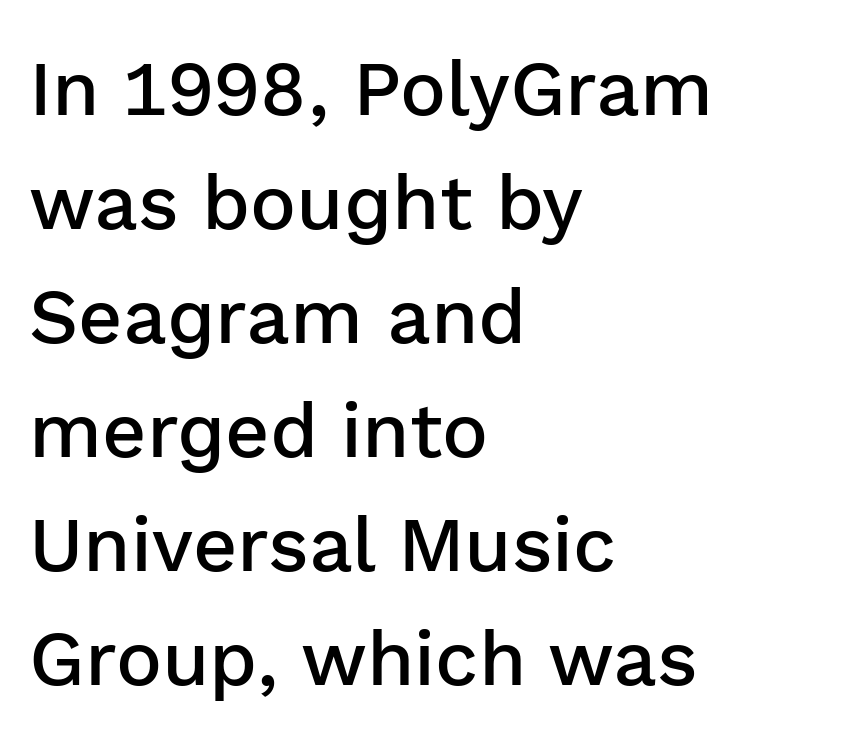
{"serif": "no", "italic": "no", "bold": "semi", "weight": "semibold", "width": "normal", "stroke_contrast": "low", "x_height": "medium", "monospaced": "no", "underline": "no", "align": "left", "line_spacing": "normal", "line_spacing_ratio": 1.48, "letter_spacing": "normal", "letter_spacing_em": 0.0, "glyph_px": 77}
